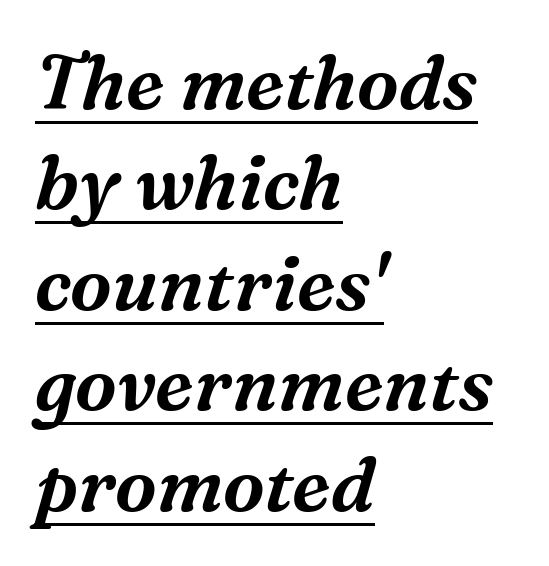
{"serif": "yes", "italic": "yes", "lean": "right", "slant_degrees": 16, "width": "normal", "stroke_contrast": "medium", "x_height": "medium", "monospaced": "no", "underline": "yes", "align": "left", "line_spacing": "normal", "line_spacing_ratio": 1.34, "letter_spacing": "normal", "letter_spacing_em": 0.0, "glyph_px": 75}
